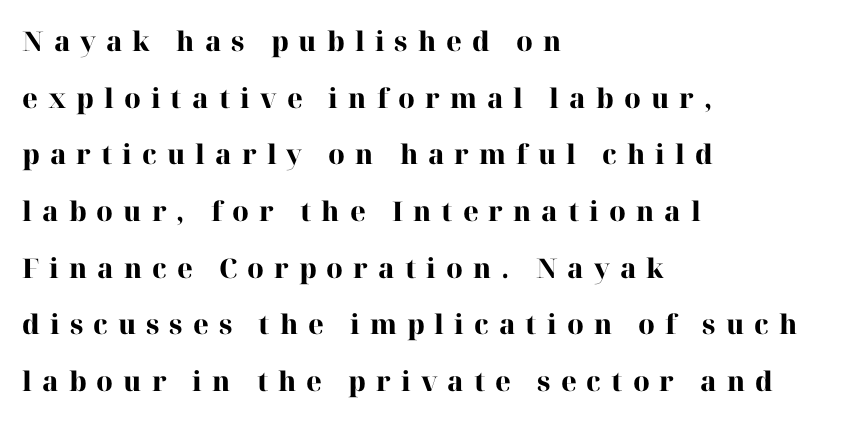
Letter spacing: wide. Weight: bold. Letters rest on an invisible, unmarked baseline. The setting favours the left margin, as ordinary paragraphs usually do.
